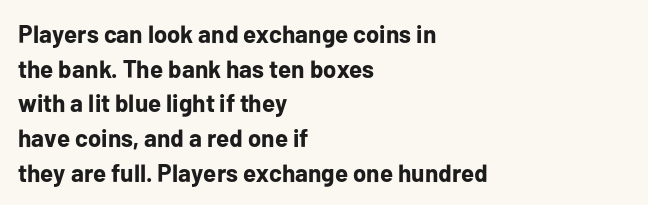
Q: Is the text bold? A: Yes.
Q: Is the text italic (slanted)? A: No, it is upright.
Q: Is the text underlined? A: No.
Q: How is the paragraph aligned? A: Left-aligned.
Q: Is the spacing between letters normal or unusually wide? A: Normal.
Q: Is the spacing between lines tight, normal or loose? A: Normal.
